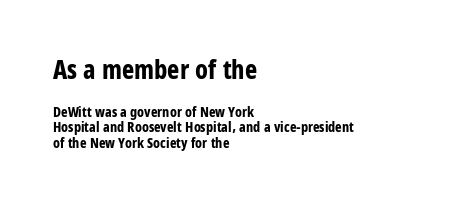
Q: Is the text bold? A: Yes.
Q: Is the text italic (slanted)? A: No, it is upright.
Q: Is the text underlined? A: No.
Q: How is the paragraph aligned? A: Left-aligned.
Q: Is the spacing between letters normal or unusually wide? A: Normal.
Q: Is the spacing between lines tight, normal or loose? A: Tight.
Q: Which block of text is set in a larger size, the first (top) or the second (bottom)? A: The first (top) one.
